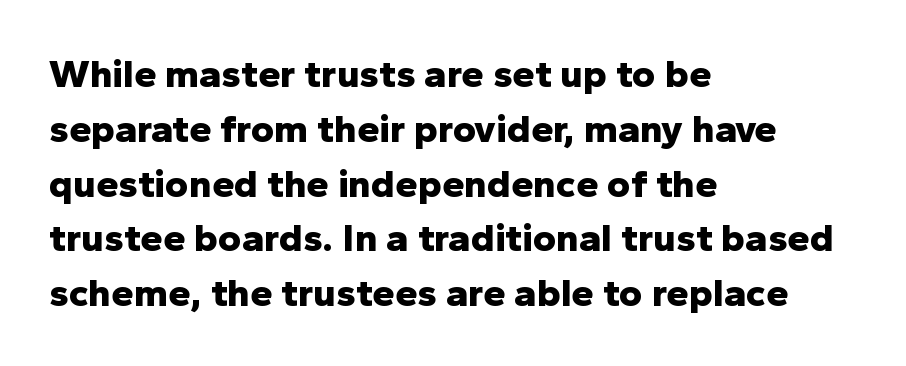
The image shows 40 px bold sans-serif type, upright; set left-aligned, normal line spacing (1.37x), normal letter spacing, not underlined; low stroke contrast and a medium x-height.
